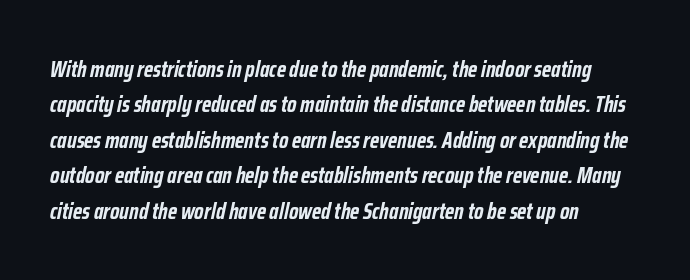
Q: Is the text bold? A: Yes.
Q: Is the text italic (slanted)? A: Yes, it leans right by about 12 degrees.
Q: Is the text underlined? A: No.
Q: How is the paragraph aligned? A: Left-aligned.
Q: Is the spacing between letters normal or unusually wide? A: Normal.
Q: Is the spacing between lines tight, normal or loose? A: Normal.
